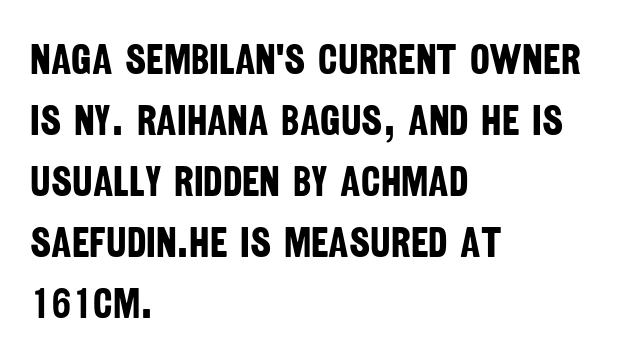
{"serif": "no", "bold": "yes", "weight": "bold", "width": "condensed", "stroke_contrast": "low", "x_height": "large", "monospaced": "no", "underline": "no", "align": "left", "line_spacing": "normal", "line_spacing_ratio": 1.45, "letter_spacing": "normal", "letter_spacing_em": 0.0, "glyph_px": 42}
